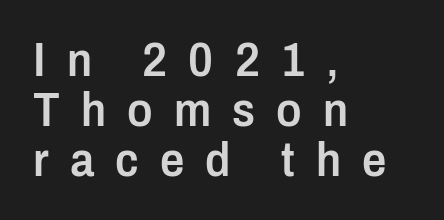
{"serif": "no", "italic": "no", "bold": "semi", "weight": "semibold", "width": "condensed", "stroke_contrast": "low", "x_height": "medium", "monospaced": "no", "underline": "no", "align": "left", "line_spacing": "tight", "line_spacing_ratio": 1.04, "letter_spacing": "wide", "letter_spacing_em": 0.44, "glyph_px": 48}
